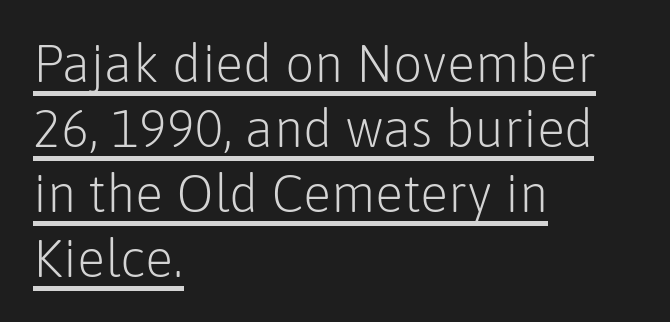
Stroke terminals: plain, sans-serif. Think of a printed novel: that variable character pitch is what you see here. Tracking here is standard; glyphs follow each other at the usual distance. Italic? Not at all — the glyphs are vertical. Reading down the block, your eye returns to a fixed left position each line.
